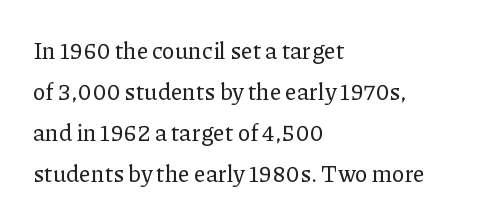
Tracking here is standard; glyphs follow each other at the usual distance. This rendering uses left alignment, leaving the right contour irregular. Each row of text sits above clean, open space. Ascenders rise straight up at ninety degrees.
